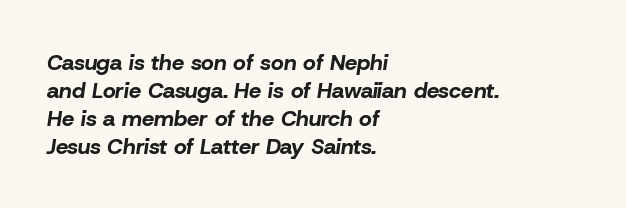
{"italic": "yes", "lean": "right", "slant_degrees": 8, "bold": "yes", "underline": "no", "align": "left", "line_spacing": "normal", "line_spacing_ratio": 1.27, "letter_spacing": "normal", "letter_spacing_em": 0.0, "glyph_px": 22}
